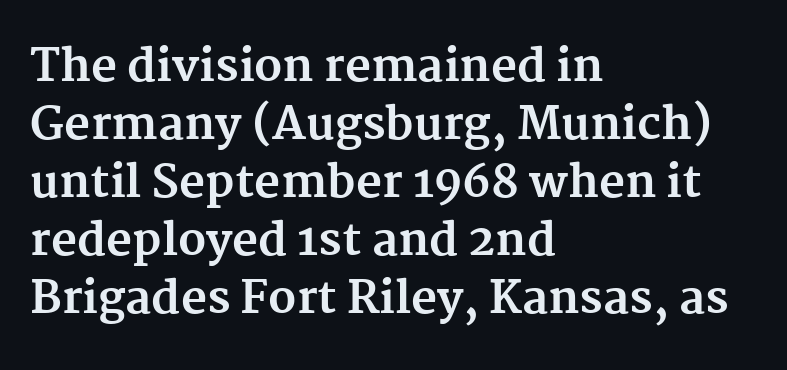
{"serif": "yes", "italic": "no", "bold": "yes", "weight": "bold", "width": "normal", "stroke_contrast": "medium", "x_height": "medium", "monospaced": "no", "underline": "no", "align": "left", "line_spacing": "normal", "line_spacing_ratio": 1.29, "letter_spacing": "normal", "letter_spacing_em": 0.0, "glyph_px": 45}
